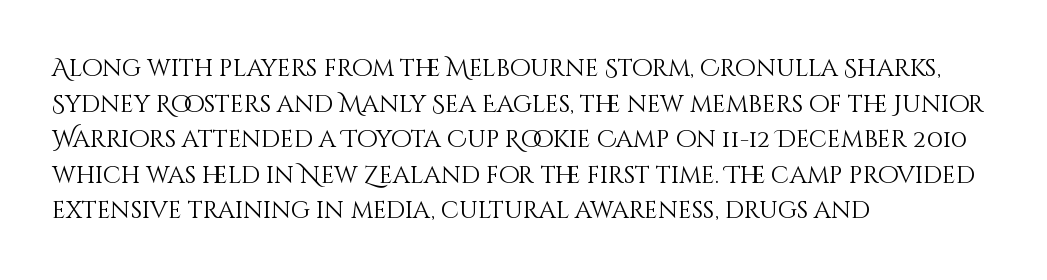
No italicization has been applied; the sample stays upright. Each line starts at the same left margin while the right side varies. Weight: regular or lighter. Compared with typical paragraphs, the rows here are spaced about the same. No extra tracking has been applied to these lines. Any mark beneath the type? The region is blank.
